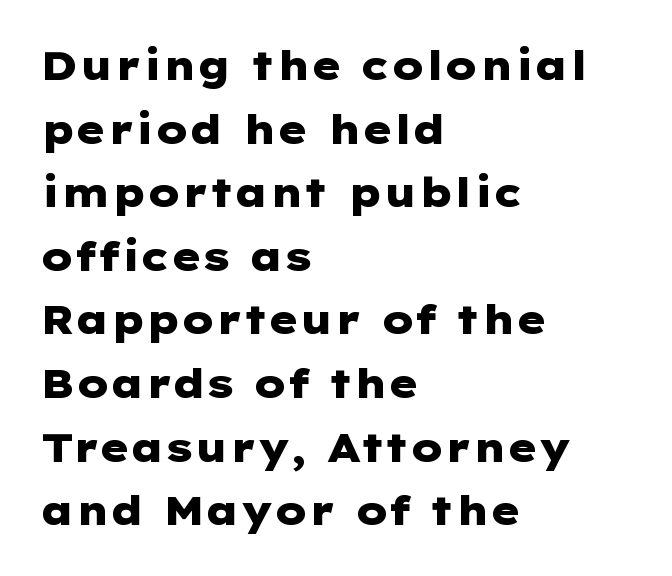
Q: Is the text bold? A: Yes.
Q: Is the text italic (slanted)? A: No, it is upright.
Q: Is the typeface a serif or a sans-serif typeface? A: Sans-serif.
Q: Is the text underlined? A: No.
Q: How is the paragraph aligned? A: Left-aligned.
Q: Is the spacing between letters normal or unusually wide? A: Normal.
Q: Is the spacing between lines tight, normal or loose? A: Normal.
Q: Width (condensed, normal, or wide)? A: Wide.
Q: Stroke contrast? A: Low.
Q: x-height? A: Medium.
